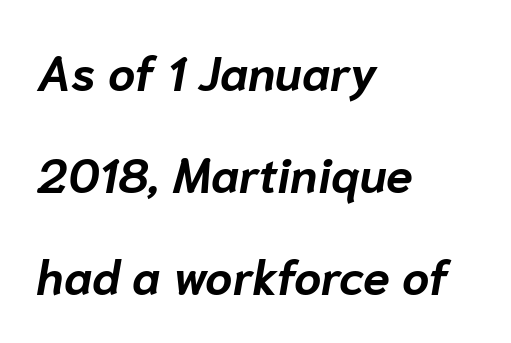
{"italic": "yes", "lean": "right", "slant_degrees": 10, "bold": "yes", "weight": "bold", "width": "normal", "stroke_contrast": "low", "x_height": "medium", "monospaced": "no", "underline": "no", "align": "left", "line_spacing": "loose", "line_spacing_ratio": 2.13, "letter_spacing": "normal", "letter_spacing_em": 0.0, "glyph_px": 48}
